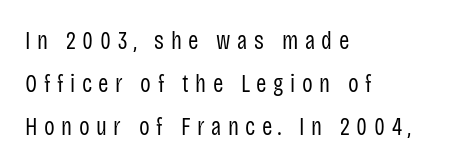
Stroke mass is kept to a normal reading level or below. Each line starts at the same left margin while the right side varies. The gaps between neighbouring characters are conspicuously large. The type sits square on the baseline with zero lean. Check under the words: just untouched page.
